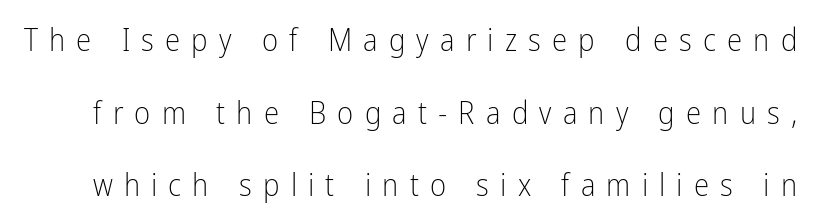
Q: Is the text bold? A: No.
Q: Is the text italic (slanted)? A: No, it is upright.
Q: Is the typeface a serif or a sans-serif typeface? A: Sans-serif.
Q: Is the text underlined? A: No.
Q: Is the spacing between letters normal or unusually wide? A: Unusually wide.
Q: Is the spacing between lines tight, normal or loose? A: Loose.
Q: Width (condensed, normal, or wide)? A: Condensed.
Q: Stroke contrast? A: Low.
Q: x-height? A: Medium.
Q: Monospaced? A: No.
